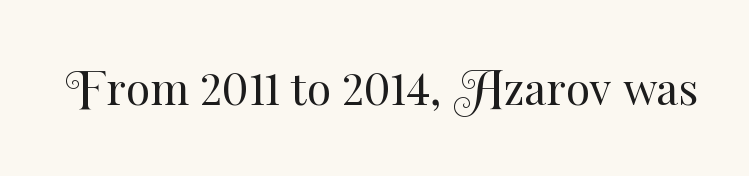
Q: Is the text bold? A: No.
Q: Is the text italic (slanted)? A: No, it is upright.
Q: Is the text underlined? A: No.
Q: Is the spacing between letters normal or unusually wide? A: Normal.
Q: Width (condensed, normal, or wide)? A: Normal.
Q: Stroke contrast? A: Medium.
Q: x-height? A: Small.
Q: Monospaced? A: No.
